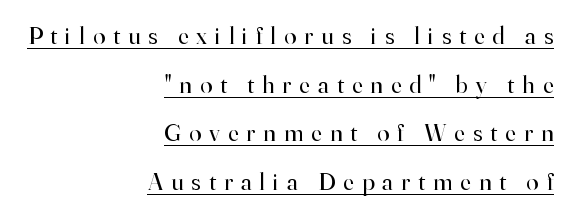
{"italic": "no", "bold": "no", "underline": "yes", "align": "right", "line_spacing": "loose", "line_spacing_ratio": 1.95, "letter_spacing": "wide", "letter_spacing_em": 0.32, "glyph_px": 25}
